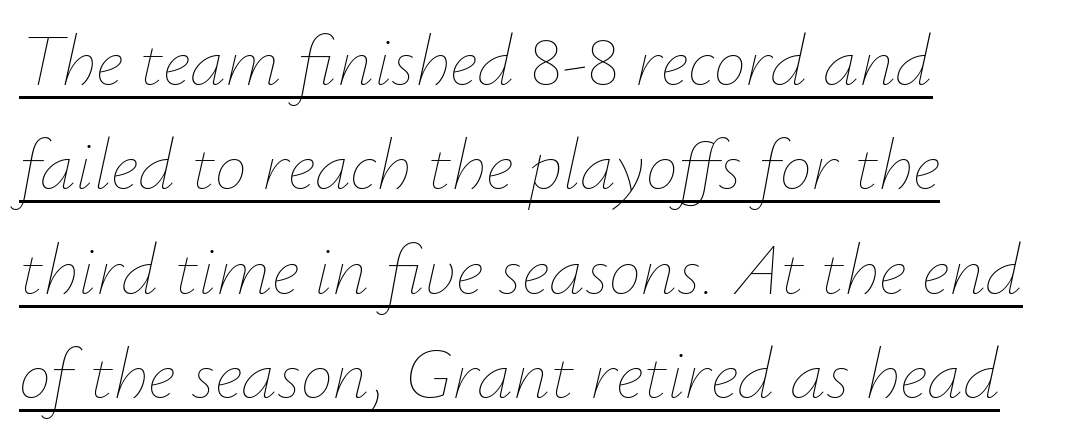
The gaps between neighbouring characters are ordinary and unremarkable. Character widths vary here, with narrow letters taking less room than wide ones. Compared with typical paragraphs, the rows here are spaced about the same. The text carries the slant typical of an italic or oblique font.
